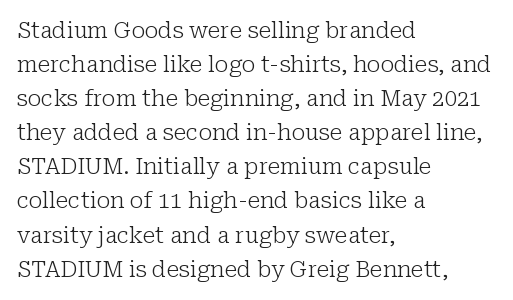
The image shows 22 px text type, upright; set left-aligned, normal line spacing (1.55x), normal letter spacing, not underlined.
